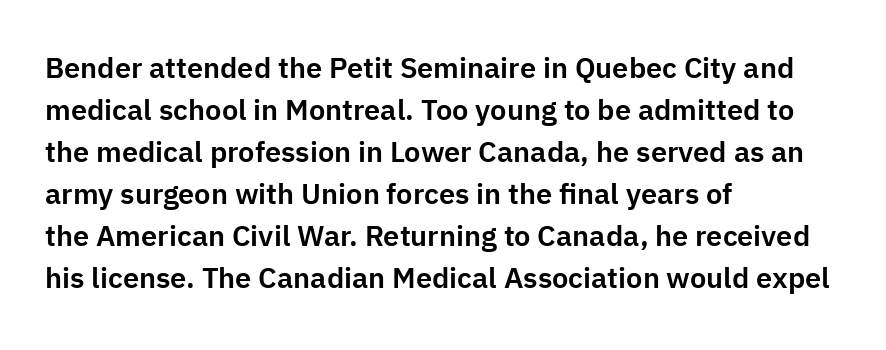
Glance below the letters and you will spot only blank space. This sample keeps an unexceptional amount of space between lines. The letters sit at their default tracking, neither squeezed nor spread. Serif or sans? Sans — the stroke terminals are bare. Varying glyph widths throughout — classic text-font behaviour. The font's upright variant was chosen for this text.
